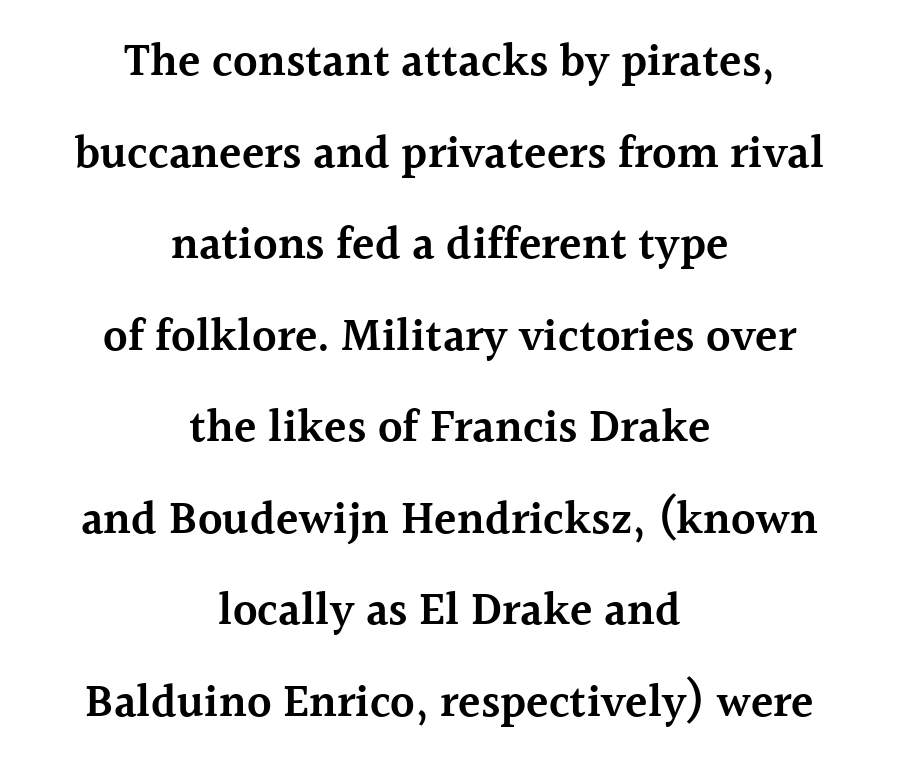
Q: Is the text bold? A: Semi-bold.
Q: Is the text italic (slanted)? A: No, it is upright.
Q: Is the typeface a serif or a sans-serif typeface? A: Serif.
Q: Is the text underlined? A: No.
Q: How is the paragraph aligned? A: Centered.
Q: Is the spacing between letters normal or unusually wide? A: Normal.
Q: Is the spacing between lines tight, normal or loose? A: Loose.
Q: Width (condensed, normal, or wide)? A: Normal.
Q: x-height? A: Medium.
Q: Monospaced? A: No.
